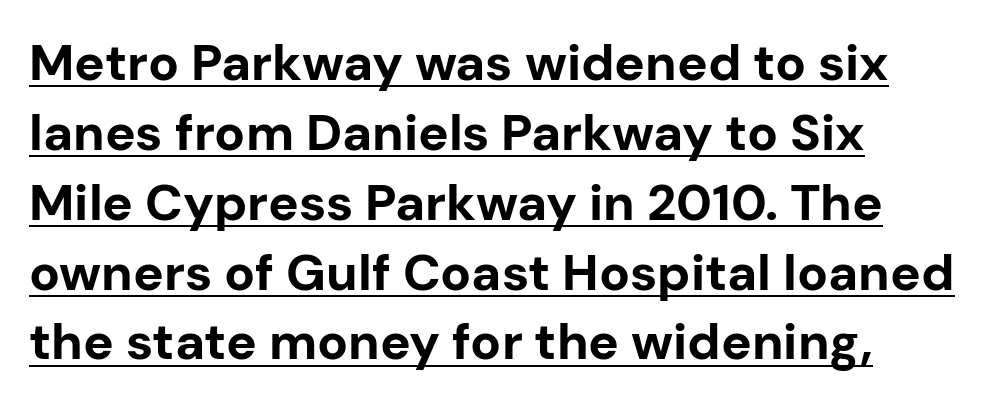
{"serif": "no", "italic": "no", "bold": "yes", "weight": "bold", "width": "normal", "stroke_contrast": "low", "x_height": "medium", "monospaced": "no", "underline": "yes", "align": "left", "line_spacing": "normal", "line_spacing_ratio": 1.37, "letter_spacing": "normal", "letter_spacing_em": 0.0, "glyph_px": 51}
